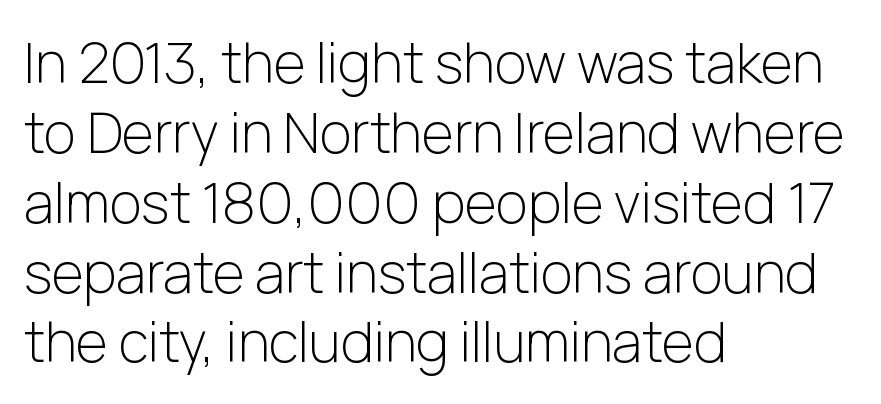
Anything drawn beneath the words? Only blank space. The type is set solid horizontally, with unmodified tracking. Notice how the passage keeps a crisp vertical edge on the left only. Style check: upright.
